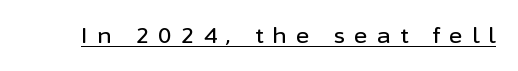
Q: Is the text italic (slanted)? A: No, it is upright.
Q: Is the text underlined? A: Yes.
Q: Is the spacing between letters normal or unusually wide? A: Unusually wide.
